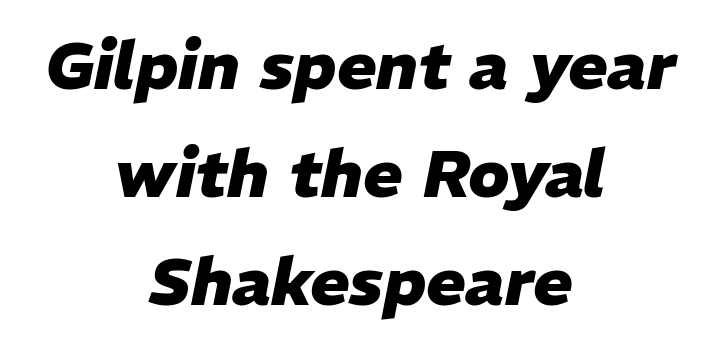
{"italic": "yes", "lean": "right", "slant_degrees": 11, "bold": "yes", "weight": "heavy", "width": "normal", "stroke_contrast": "low", "x_height": "medium", "monospaced": "no", "underline": "no", "align": "center", "line_spacing": "normal", "line_spacing_ratio": 1.64, "letter_spacing": "normal", "letter_spacing_em": 0.0, "glyph_px": 66}
